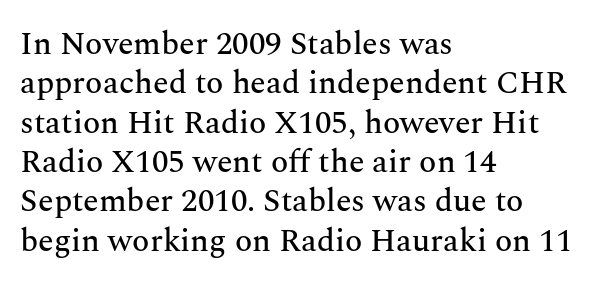
This is the regular roman posture of the typeface. Typeset ragged right — the left edge is the straight one. Each letter keeps its own natural width here, so spacing adapts to shape. The space directly below the letters is spotless. The line texture is even and compact thanks to regular tracking. Stroke terminals: seriffed.
